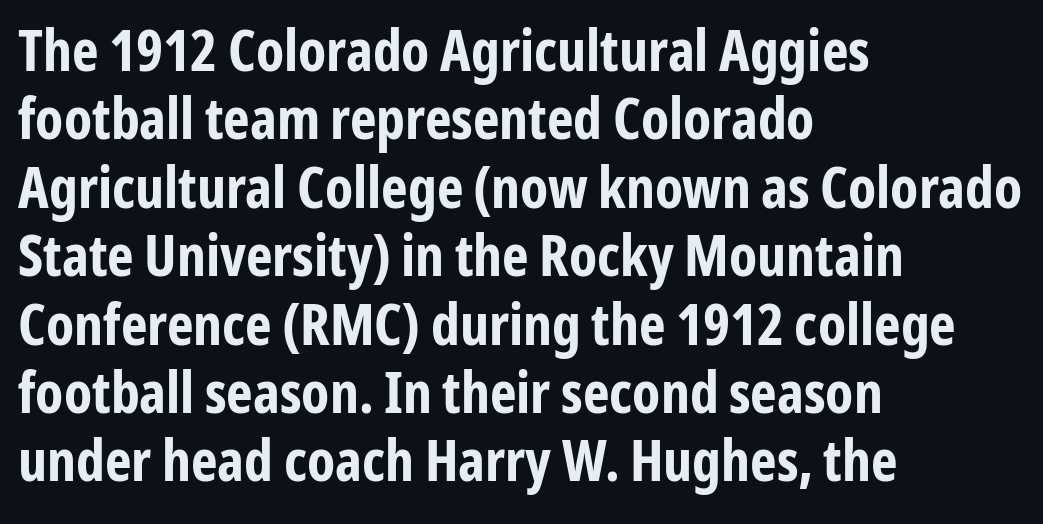
{"serif": "no", "italic": "no", "bold": "yes", "weight": "bold", "width": "condensed", "stroke_contrast": "low", "x_height": "medium", "monospaced": "no", "underline": "no", "align": "left", "line_spacing_ratio": 1.2, "letter_spacing": "normal", "letter_spacing_em": 0.0, "glyph_px": 57}
